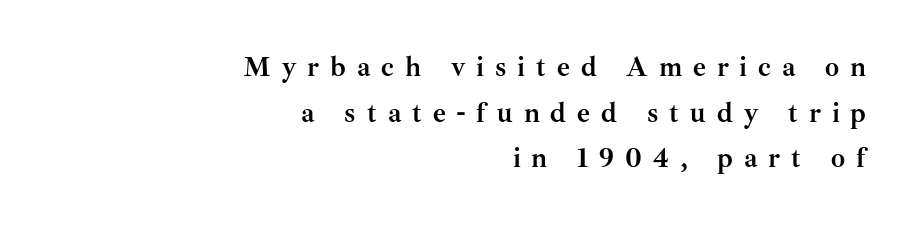
{"serif": "yes", "italic": "no", "bold": "yes", "weight": "semibold", "width": "normal", "stroke_contrast": "medium", "x_height": "small", "monospaced": "no", "underline": "no", "align": "right", "line_spacing": "normal", "line_spacing_ratio": 1.63, "letter_spacing": "wide", "letter_spacing_em": 0.39, "glyph_px": 28}
